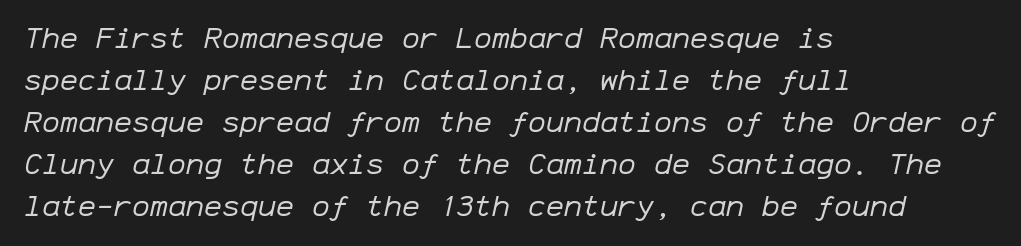
Reading down the column, the eye jumps a familiar distance to each next line. Each row of text sits above clean, open space. Spacing verdict: monospaced, one width for all characters. The ragged edge is on the right, which tells us the setting is flush left. Ink coverage per letter is moderate at most. Italic? Definitely — the glyphs are oblique.
